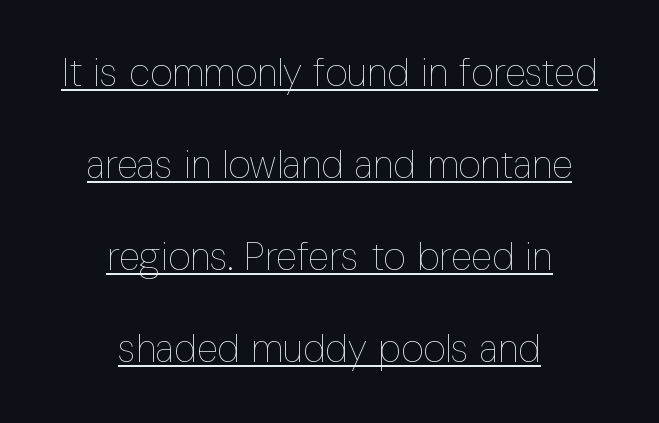
The string is rendered with underlining switched on. The rendering positions every line midway between the sides. Reading down the column, the eye jumps a long way to each next line. The passage shown is typed in a proportional face where columns would drift. Inter-character spacing is left at the font's built-in metrics. Italic: no, the glyphs are upright roman.
